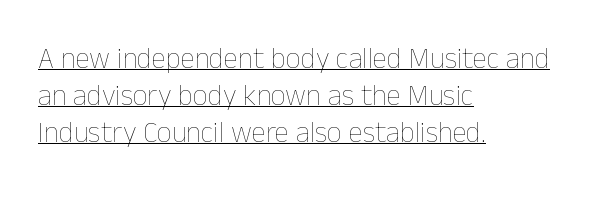
{"italic": "no", "bold": "no", "weight": "thin", "width": "normal", "stroke_contrast": "low", "x_height": "medium", "monospaced": "no", "underline": "yes", "align": "left", "line_spacing": "normal", "line_spacing_ratio": 1.28, "letter_spacing": "normal", "letter_spacing_em": 0.0, "glyph_px": 29}
